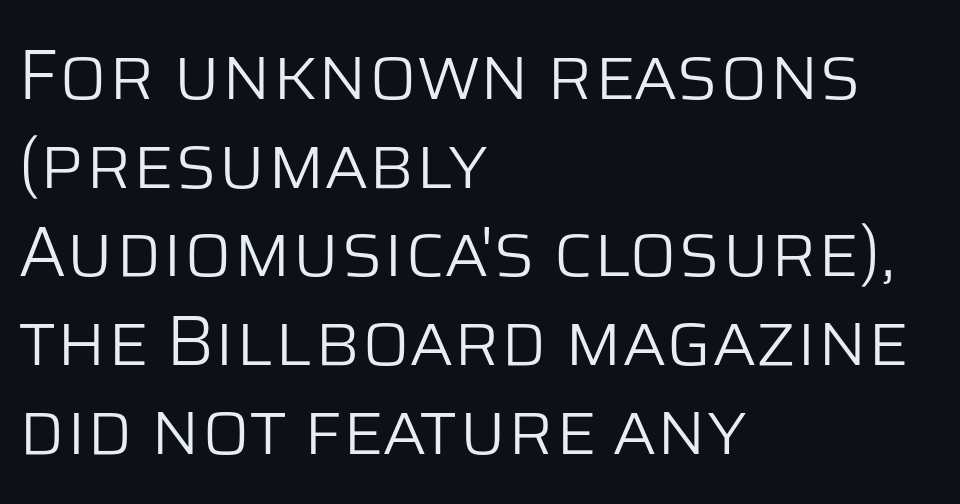
{"serif": "no", "italic": "no", "bold": "no", "weight": "light", "width": "normal", "stroke_contrast": "low", "x_height": "large", "monospaced": "no", "underline": "no", "align": "left", "line_spacing": "normal", "line_spacing_ratio": 1.25, "letter_spacing": "normal", "letter_spacing_em": 0.0, "glyph_px": 71}
